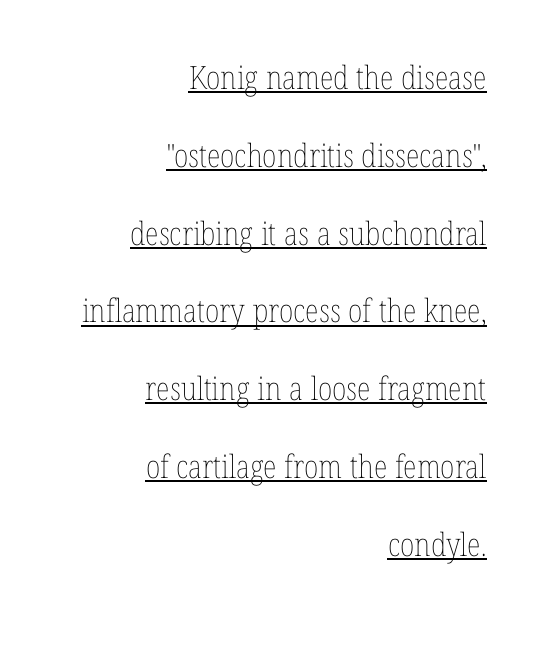
This is the regular roman posture of the typeface. Leftover space on each line is placed entirely before the opening word. Compared with undecorated copy, this sample adds a rule below the words. In terms of leading, this rendering errs on the spacious side. Spacing verdict: proportional, widths tailored to each character.
